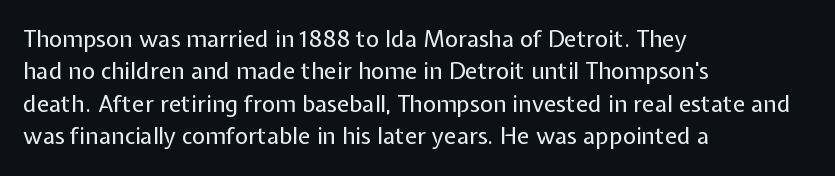
Q: Is the text bold? A: No.
Q: Is the text italic (slanted)? A: No, it is upright.
Q: Is the text underlined? A: No.
Q: How is the paragraph aligned? A: Left-aligned.
Q: Is the spacing between letters normal or unusually wide? A: Normal.
Q: Is the spacing between lines tight, normal or loose? A: Normal.
